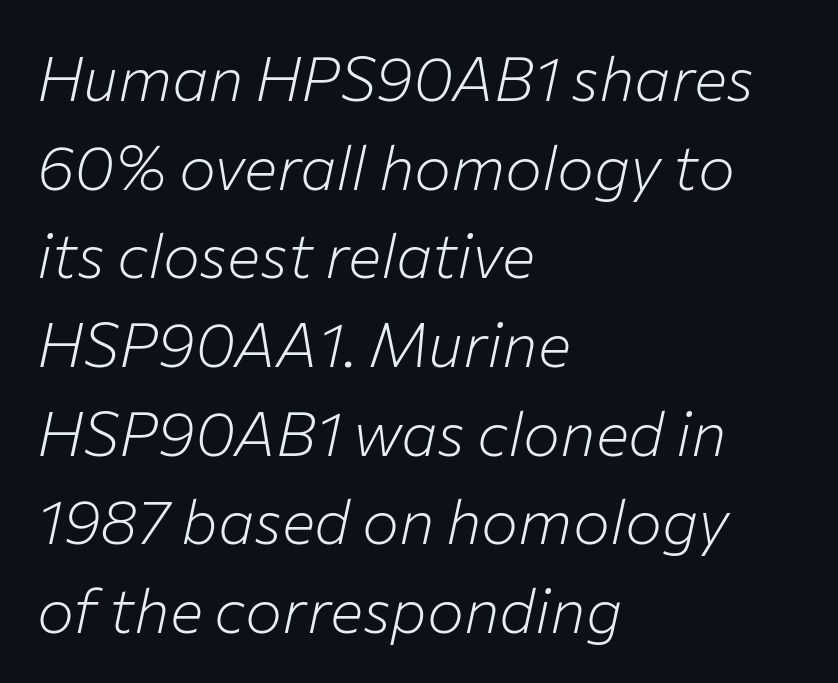
Left-aligned paragraph, ragged on the right. Is this a heavy cut? Hardly; it is regular or lighter. A typesetter would call this proportional, since set widths differ per character. Rendered with sloped, italic letterforms. Decoration check: the copy has no underline.
